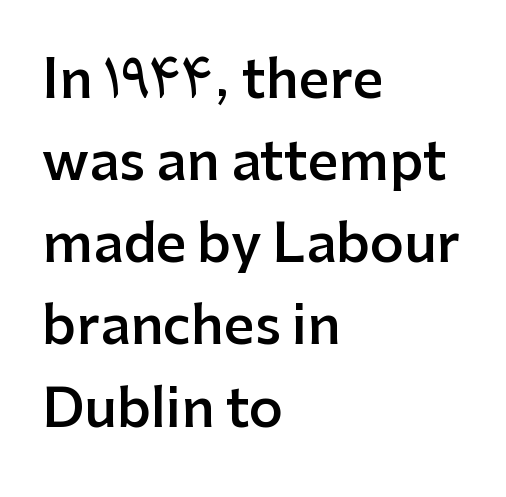
Regular leading. The lines in this sample share a left origin and differ only in where they stop. If you drew a line through each stem, it would be perfectly vertical. These lines keep a tight, regular rhythm from letter to letter. Serifs: no, the terminals of the letterforms are clean.
